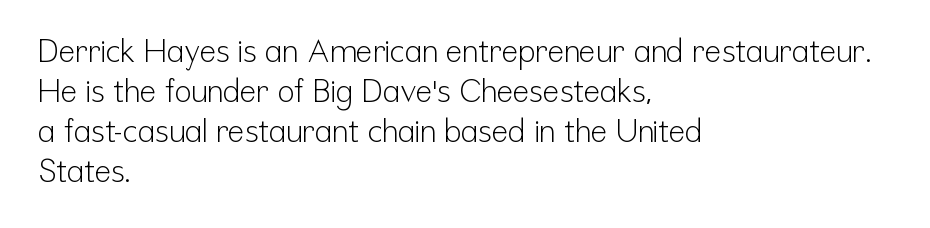
{"serif": "no", "italic": "no", "bold": "no", "weight": "light", "width": "condensed", "stroke_contrast": "low", "x_height": "medium", "monospaced": "no", "underline": "no", "align": "left", "line_spacing": "normal", "line_spacing_ratio": 1.29, "letter_spacing": "normal", "letter_spacing_em": 0.0, "glyph_px": 31}
